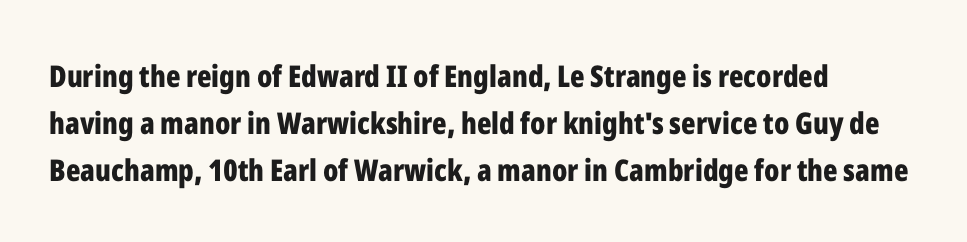
The image shows 30 px bold, condensed sans-serif type, upright; set left-aligned, normal line spacing (1.57x), normal letter spacing, not underlined; low stroke contrast and a medium x-height.
